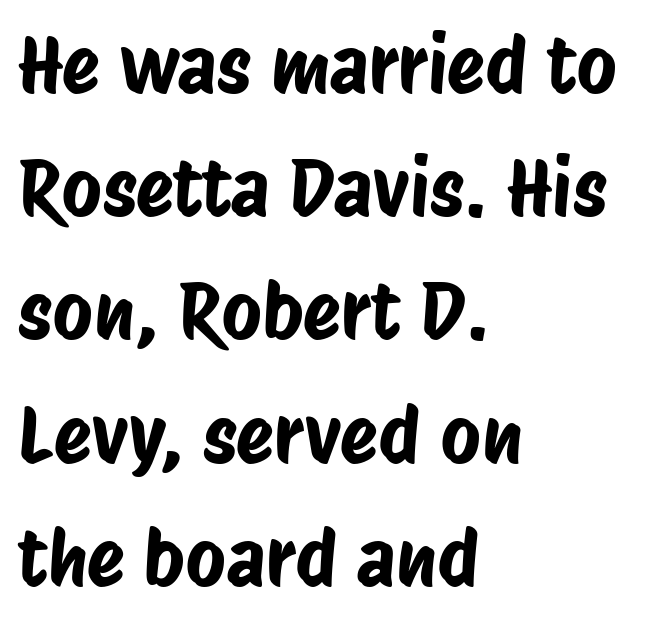
The image shows 78 px condensed sans-serif type; set left-aligned, normal line spacing (1.58x), normal letter spacing, not underlined; low stroke contrast and a large x-height.
